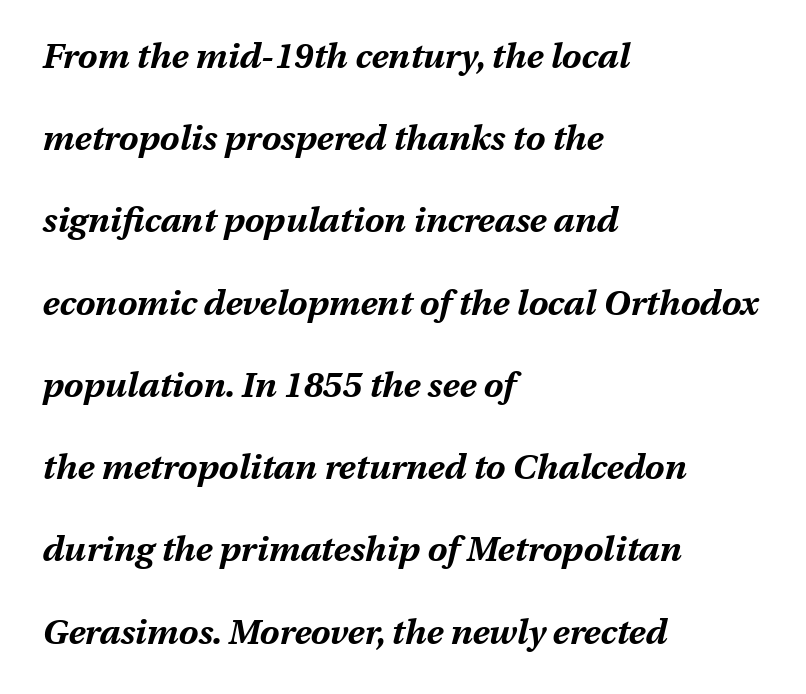
Q: Is the text bold? A: Yes.
Q: Is the text italic (slanted)? A: Yes, it leans right by about 13 degrees.
Q: Is the text underlined? A: No.
Q: How is the paragraph aligned? A: Left-aligned.
Q: Is the spacing between letters normal or unusually wide? A: Normal.
Q: Is the spacing between lines tight, normal or loose? A: Loose.
Q: Width (condensed, normal, or wide)? A: Normal.
Q: Stroke contrast? A: Medium.
Q: x-height? A: Medium.
Q: Monospaced? A: No.
